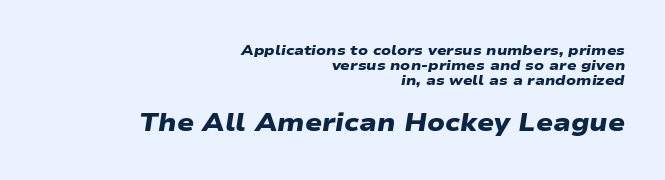
{"bold": "yes", "underline": "no", "align": "right", "line_spacing": "tight", "line_spacing_ratio": 1.07, "letter_spacing": "normal", "letter_spacing_em": 0.0, "larger_block": "second", "size_ratio": 1.79, "glyph_px": 25}
